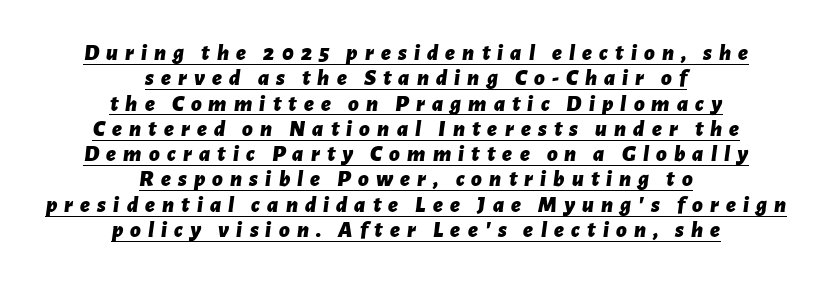
Emphasis is given by a line drawn under the lettering. When letters slant like this, we call the style italic. Where is the straight margin? There isn't one; the lines are centered. Notice how thick the strokes are: this is what a full bold looks like. Spacing between characters has been opened up far beyond the box default. The block of text is dense from top to bottom, with scant space between rows.
